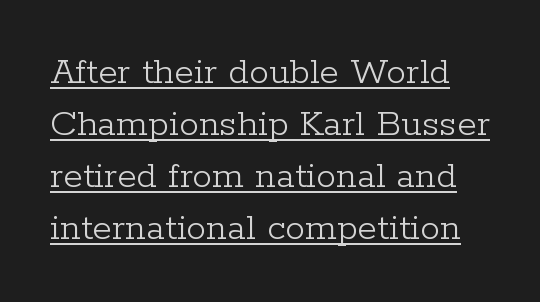
Honestly, the row spacing looks completely unremarkable. Is this a fixed-width face? No — the glyphs have proportional, varying widths. Type style note: has serifs. The lettering holds an erect, upright posture throughout. Heft: none added — not bold.
